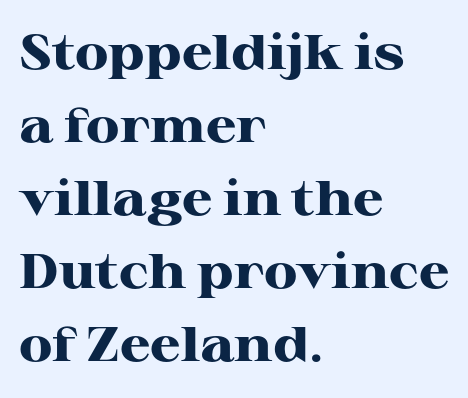
The text block is weighted toward the left margin, trailing off unevenly rightward. The leading is moderate, giving the passage an even texture. The rendering uses natural spacing where letterforms have individual widths. The space directly below the letters is spotless. Is this a sans? No — the strokes have serifs.
